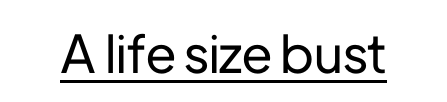
Q: Is the text italic (slanted)? A: No, it is upright.
Q: Is the typeface a serif or a sans-serif typeface? A: Sans-serif.
Q: Is the text underlined? A: Yes.
Q: Is the spacing between letters normal or unusually wide? A: Normal.
Q: Width (condensed, normal, or wide)? A: Normal.
Q: Stroke contrast? A: Low.
Q: x-height? A: Medium.
Q: Monospaced? A: No.
